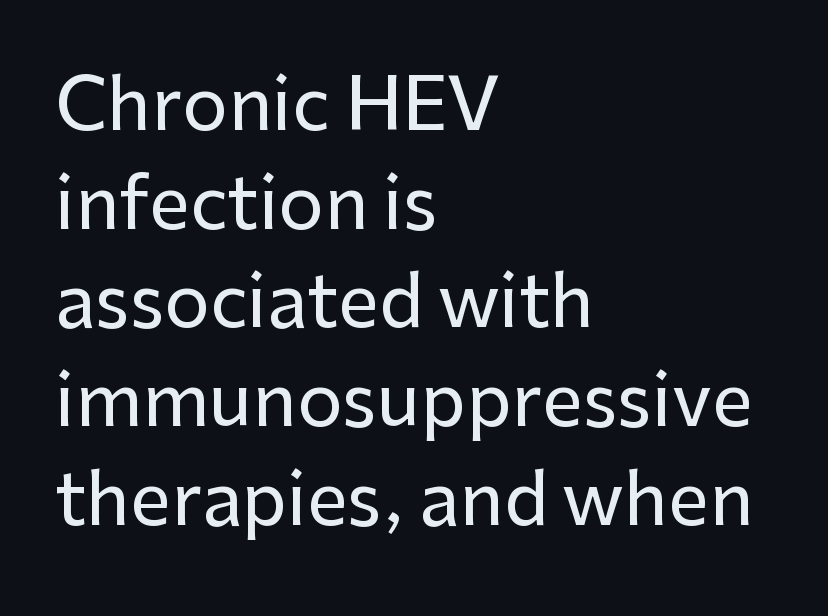
The image shows 72 px sans-serif type, upright; set left-aligned, normal line spacing (1.37x), normal letter spacing, not underlined; low stroke contrast and a medium x-height.
